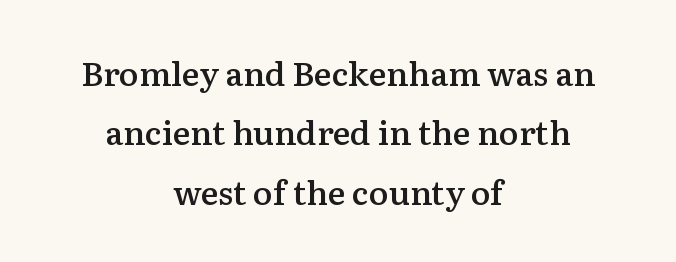
Unlike a clean sans, this face finishes its strokes with serifs. One-word summary of the alignment: center. Between one letter and the next there's only the usual sliver of space. This sample uses an upright cut, with every glyph sitting square on the baseline. Compared with an ordinary text face, these strokes are moderately heavier — a semibold. Has an underline been added? It has not.
